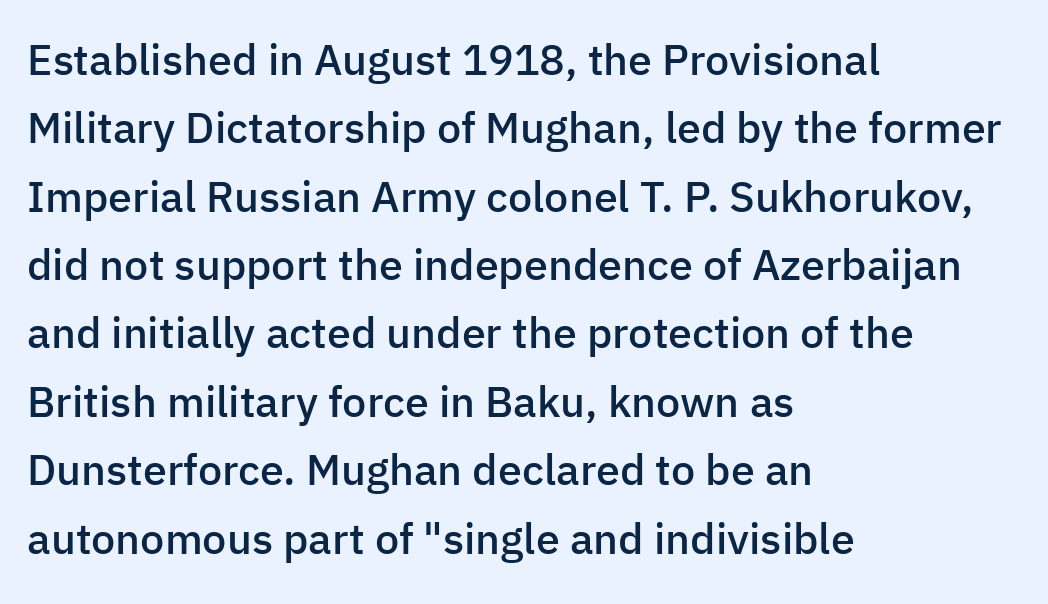
Whoever set this chose a conventional vertical rhythm. Stems and bowls a touch heavier than normal — semibold. The space beneath each line is pristine and unruled. Typographically, this falls in the sans-serif category. This is the regular roman posture of the typeface. How are the letters spaced? Ordinarily, with no added tracking.
